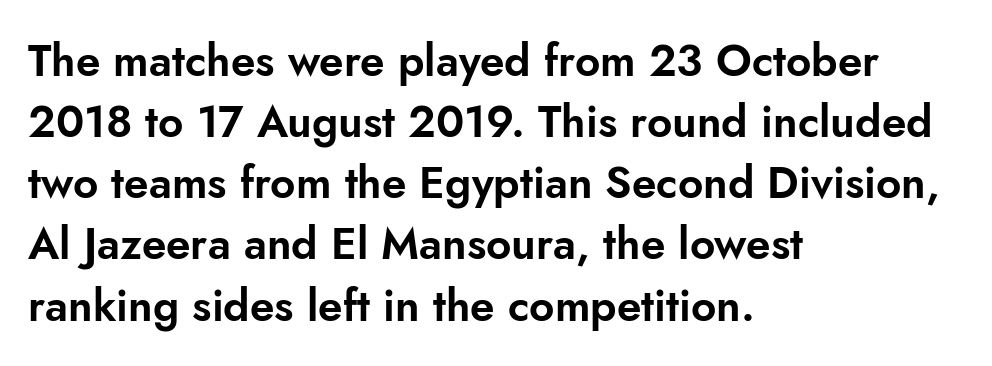
Q: Is the text italic (slanted)? A: No, it is upright.
Q: Is the typeface a serif or a sans-serif typeface? A: Sans-serif.
Q: Is the text underlined? A: No.
Q: How is the paragraph aligned? A: Left-aligned.
Q: Is the spacing between letters normal or unusually wide? A: Normal.
Q: Is the spacing between lines tight, normal or loose? A: Normal.
Q: Width (condensed, normal, or wide)? A: Normal.
Q: Stroke contrast? A: Low.
Q: x-height? A: Small.
Q: Monospaced? A: No.
